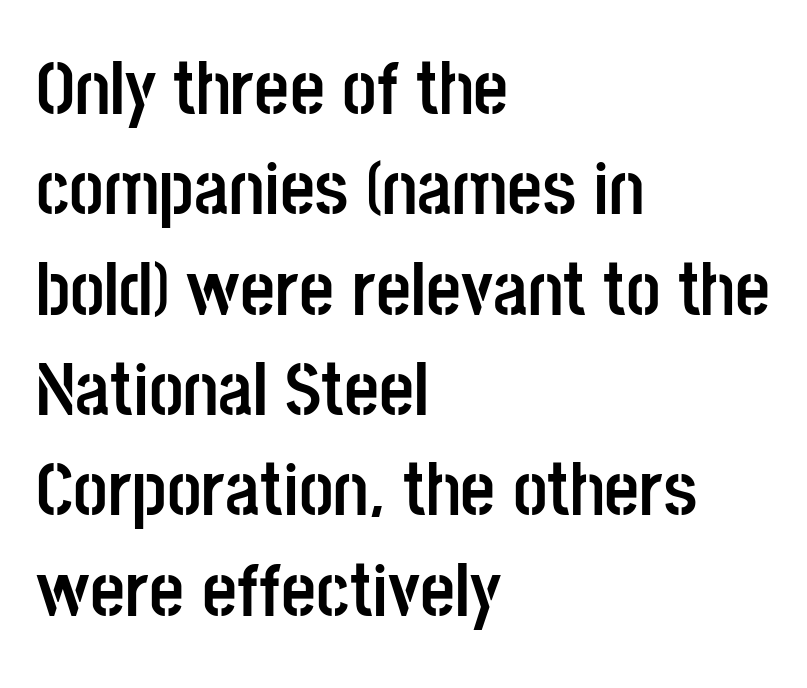
The image shows 76 px semibold, condensed sans-serif type, upright; set left-aligned, normal line spacing (1.32x), normal letter spacing, not underlined; low stroke contrast and a large x-height.
